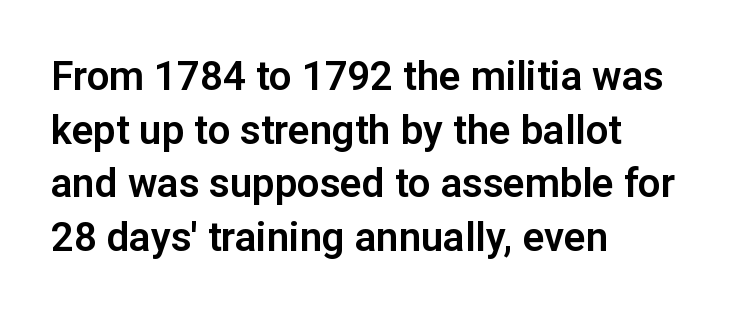
{"serif": "no", "italic": "no", "width": "normal", "stroke_contrast": "low", "x_height": "medium", "monospaced": "no", "underline": "no", "align": "left", "line_spacing": "normal", "line_spacing_ratio": 1.34, "letter_spacing": "normal", "letter_spacing_em": 0.0, "glyph_px": 40}
